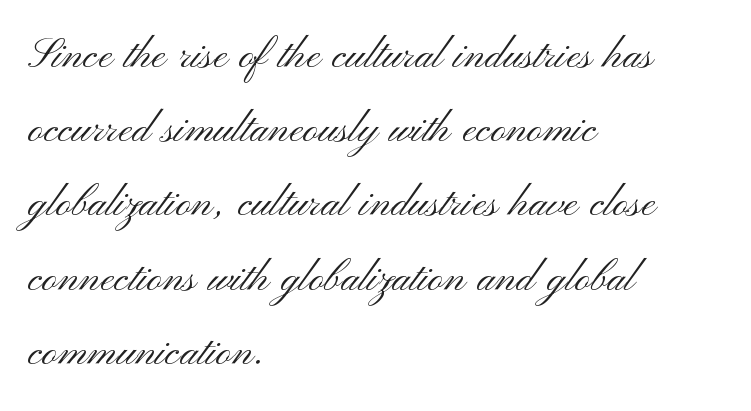
The image shows 53 px light, wide sans-serif type; set left-aligned, normal line spacing (1.4x), normal letter spacing, not underlined; medium stroke contrast and a small x-height.
